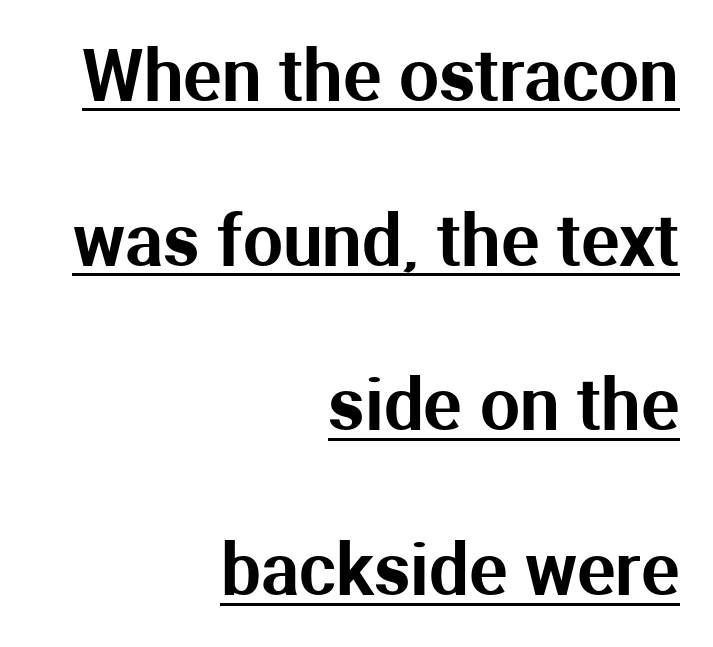
{"serif": "no", "italic": "no", "width": "normal", "stroke_contrast": "medium", "x_height": "medium", "monospaced": "no", "underline": "yes", "align": "right", "line_spacing": "loose", "line_spacing_ratio": 2.32, "letter_spacing": "normal", "letter_spacing_em": 0.0, "glyph_px": 71}
